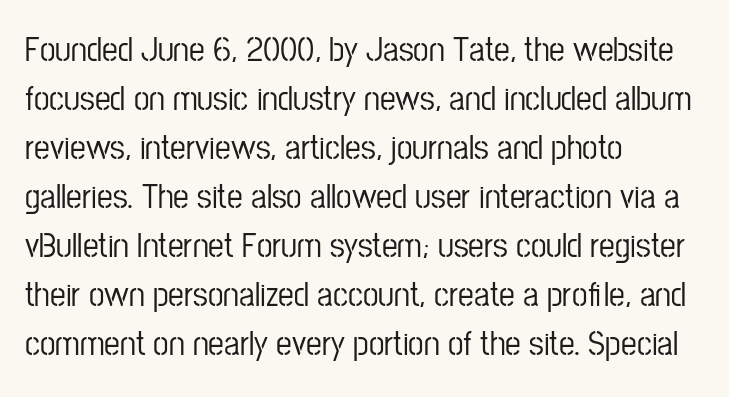
{"serif": "no", "italic": "no", "width": "condensed", "stroke_contrast": "low", "x_height": "medium", "monospaced": "no", "underline": "no", "align": "left", "line_spacing": "normal", "line_spacing_ratio": 1.4, "letter_spacing": "normal", "letter_spacing_em": 0.0, "glyph_px": 35}
